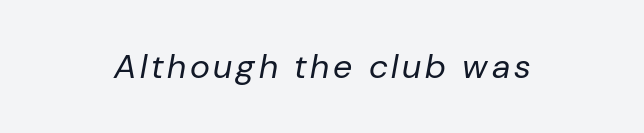
{"italic": "yes", "lean": "right", "slant_degrees": 10, "bold": "no", "weight": "regular", "width": "normal", "stroke_contrast": "low", "x_height": "medium", "monospaced": "no", "underline": "no", "align": "center", "glyph_px": 34}
